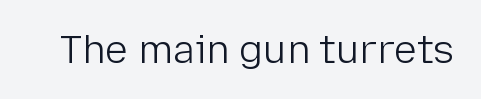
{"serif": "no", "italic": "no", "bold": "no", "weight": "light", "width": "normal", "stroke_contrast": "low", "x_height": "medium", "monospaced": "no", "underline": "no", "letter_spacing": "normal", "letter_spacing_em": 0.0, "glyph_px": 39}
